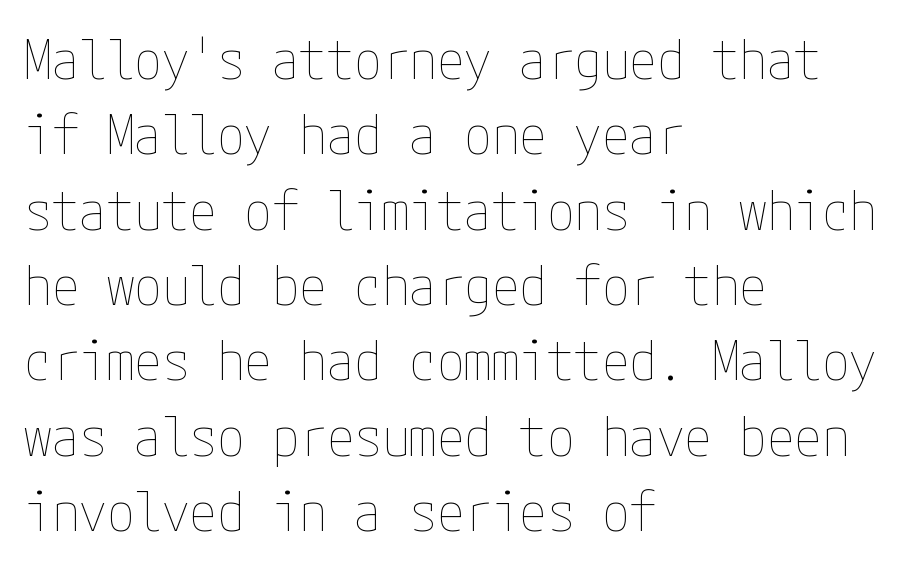
Between one letter and the next there's only the usual sliver of space. The space between consecutive lines is moderate. Vertical strokes here are truly vertical. No letter is thick-stroked: the sample isn't bold. Short and long lines alike share a common starting point at left.
